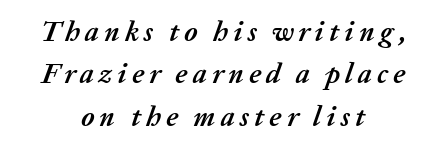
Line starts and ends both wander, symmetrically. The specimen reads as italic at a glance. You'd pick this weight for a headline — it's a proper bold. Successive baselines arrive at the customary interval. Is this a fixed-width face? No — the glyphs have proportional, varying widths. Words float on clear page, feet unadorned.
